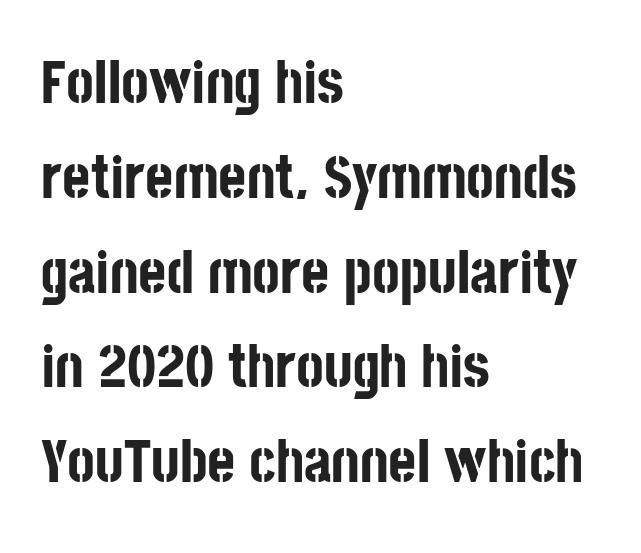
A typesetter would mark this as roman, not italic. The line-height multiplier appears to be the usual default. Underlining? Definitely not there. The passage shown is typed in a proportional face where columns would drift.
